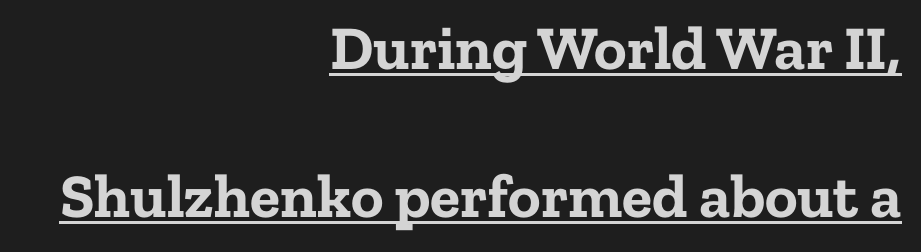
Q: Is the text bold? A: Yes.
Q: Is the text italic (slanted)? A: No, it is upright.
Q: Is the typeface a serif or a sans-serif typeface? A: Serif.
Q: Is the text underlined? A: Yes.
Q: How is the paragraph aligned? A: Right-aligned.
Q: Is the spacing between letters normal or unusually wide? A: Normal.
Q: Is the spacing between lines tight, normal or loose? A: Loose.
Q: Width (condensed, normal, or wide)? A: Normal.
Q: Stroke contrast? A: Low.
Q: x-height? A: Medium.
Q: Monospaced? A: No.
